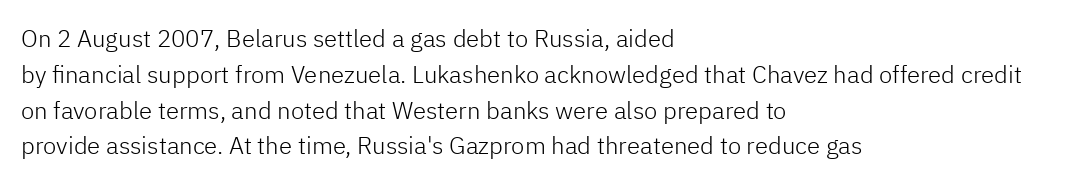
Q: Is the text bold? A: No.
Q: Is the text italic (slanted)? A: No, it is upright.
Q: Is the text underlined? A: No.
Q: How is the paragraph aligned? A: Left-aligned.
Q: Is the spacing between letters normal or unusually wide? A: Normal.
Q: Is the spacing between lines tight, normal or loose? A: Normal.
